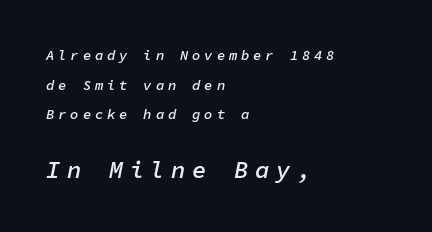
{"italic": "yes", "lean": "right", "slant_degrees": 11, "bold": "semi", "underline": "no", "align": "left", "line_spacing": "loose", "line_spacing_ratio": 2.12, "letter_spacing": "wide", "letter_spacing_em": 0.27, "larger_block": "second", "size_ratio": 1.71, "glyph_px": 24}
